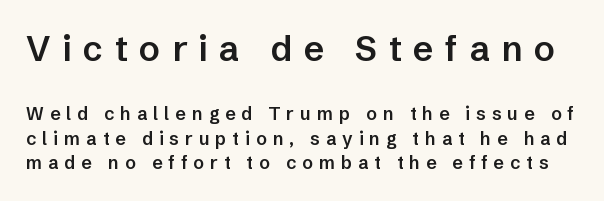
The vertical gap from one line to the next is medium. Substantial extra tracking has been applied to these lines. Unlike a traditional serif, this face leaves its strokes unadorned. The type sits square on the baseline with zero lean.
